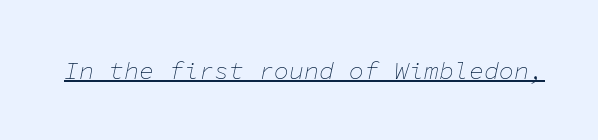
The image shows 25 px text type, italic (leaning right); set normal letter spacing, underlined.
